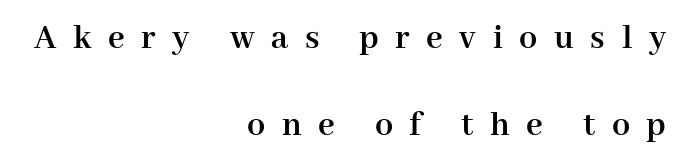
The image shows 36 px semibold serif type, upright; set right-aligned, loose line spacing (2.41x), unusually wide letter spacing (+0.46 em), not underlined; high stroke contrast and a medium x-height.
